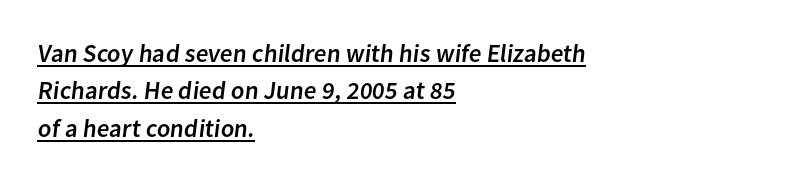
{"underline": "yes", "align": "left", "line_spacing": "normal", "line_spacing_ratio": 1.5, "letter_spacing": "normal", "letter_spacing_em": 0.0, "glyph_px": 25}
